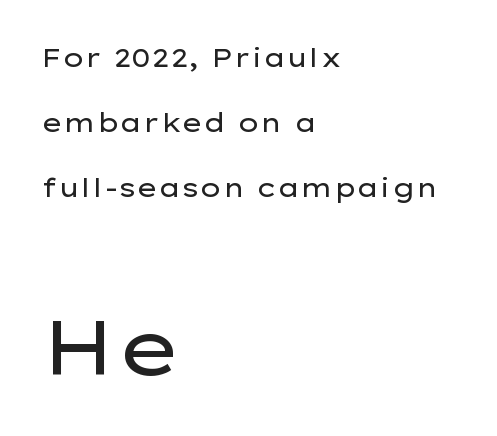
Here the designer chose a conventional face with non-uniform glyph widths. The specimen reads as upright at a glance. Every row of glyphs begins at an identical x-position on the left. One glance says open: line gaps are wider than usual. The font is comparable to plain body text, perhaps lighter. The foot of each line stays bare and open.
